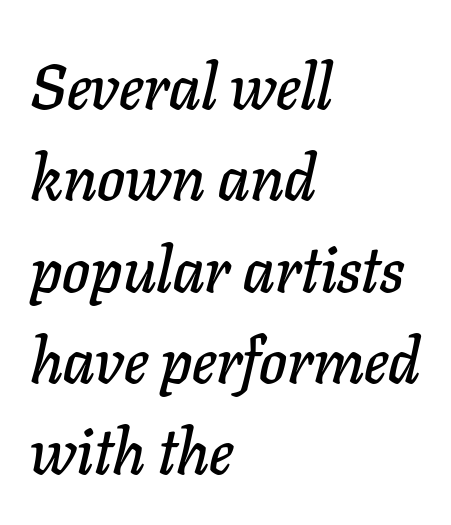
The image shows 63 px text type, italic (leaning right); set left-aligned, normal line spacing (1.45x), normal letter spacing, not underlined; low stroke contrast and a medium x-height.
